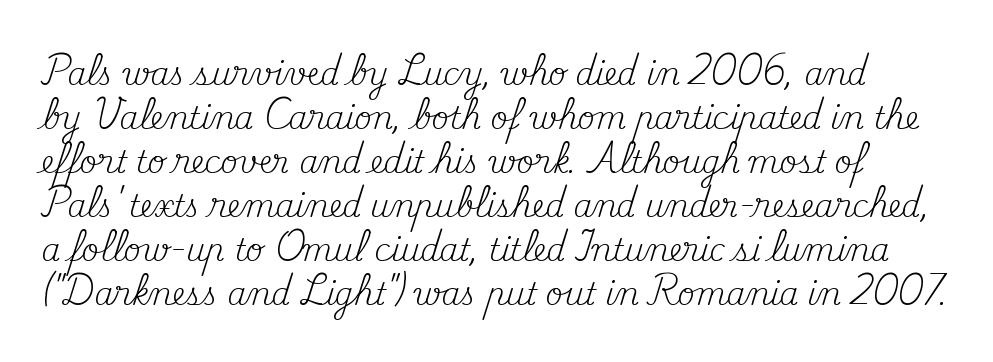
{"serif": "yes", "bold": "no", "weight": "regular", "width": "normal", "stroke_contrast": "medium", "x_height": "small", "monospaced": "no", "underline": "no", "line_spacing": "normal", "line_spacing_ratio": 1.47, "letter_spacing": "normal", "letter_spacing_em": 0.0, "glyph_px": 30}
